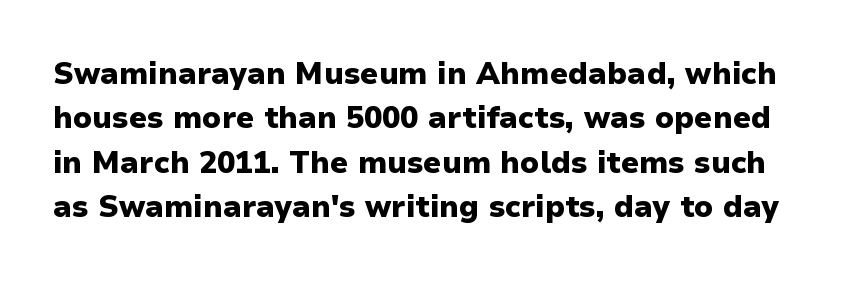
The passage shown is typed in a proportional face where columns would drift. Each row of text sits above clean, open space. The typesetting leans heavy: a genuine bold. You could call the tracking neutral — neither tight nor loose.
